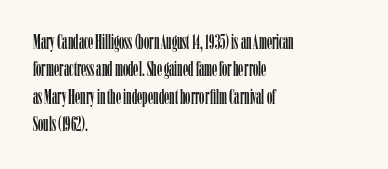
You could call the tracking neutral — neither tight nor loose. Honestly, there is no underline to notice here at all. This is roman type, the default non-slanted kind. Compared with a centered layout, this one pins lines to the left instead. Interline gaps are of average width in this sample.
